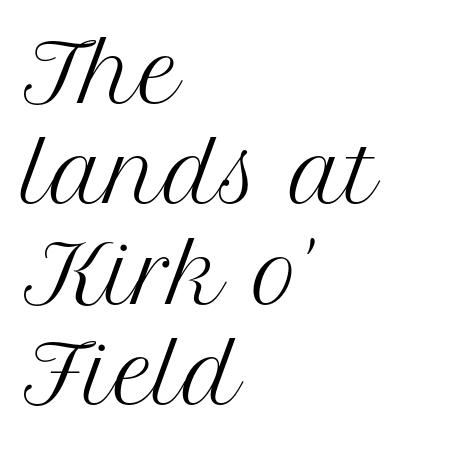
{"serif": "yes", "bold": "no", "weight": "regular", "width": "normal", "stroke_contrast": "medium", "x_height": "medium", "monospaced": "no", "underline": "no", "align": "left", "line_spacing": "normal", "line_spacing_ratio": 1.27, "letter_spacing": "normal", "letter_spacing_em": 0.0, "glyph_px": 79}
